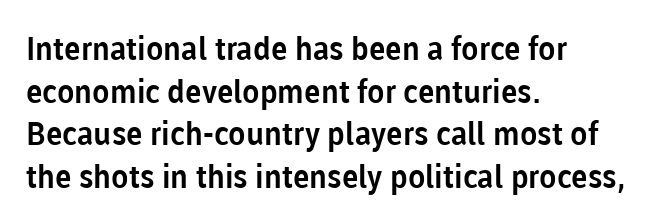
The image shows 32 px sans-serif type, upright; set left-aligned, normal line spacing (1.33x), normal letter spacing, not underlined; low stroke contrast and a medium x-height.
